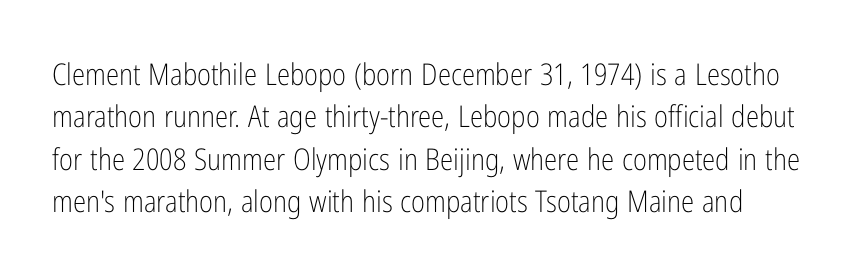
The image shows 30 px light, condensed sans-serif type, upright; set normal line spacing (1.41x), normal letter spacing, not underlined; low stroke contrast and a medium x-height.
